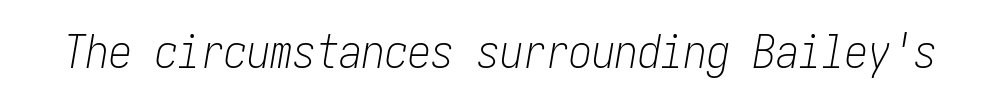
{"italic": "yes", "lean": "right", "slant_degrees": 10, "bold": "no", "weight": "light", "width": "condensed", "stroke_contrast": "low", "x_height": "medium", "underline": "no", "letter_spacing": "normal", "letter_spacing_em": 0.0, "glyph_px": 46}
